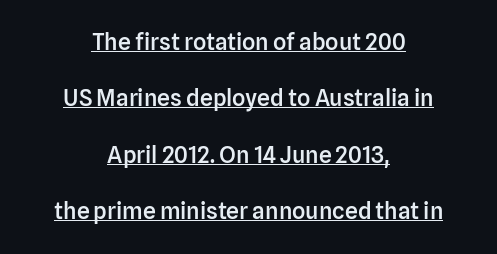
Q: Is the text bold? A: Semi-bold.
Q: Is the text italic (slanted)? A: No, it is upright.
Q: Is the text underlined? A: Yes.
Q: How is the paragraph aligned? A: Centered.
Q: Is the spacing between letters normal or unusually wide? A: Normal.
Q: Is the spacing between lines tight, normal or loose? A: Loose.
